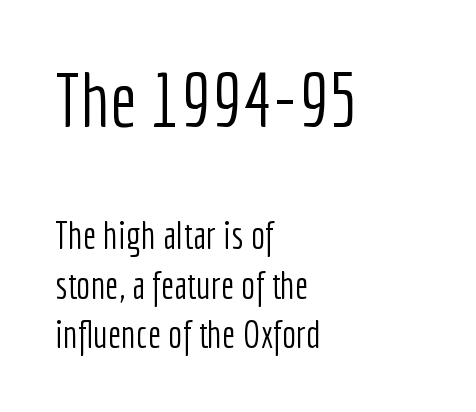
Q: Is the text bold? A: No.
Q: Is the text italic (slanted)? A: No, it is upright.
Q: Is the typeface a serif or a sans-serif typeface? A: Sans-serif.
Q: Is the text underlined? A: No.
Q: How is the paragraph aligned? A: Left-aligned.
Q: Is the spacing between letters normal or unusually wide? A: Normal.
Q: Is the spacing between lines tight, normal or loose? A: Normal.
Q: Which block of text is set in a larger size, the first (top) or the second (bottom)? A: The first (top) one.
Q: Width (condensed, normal, or wide)? A: Condensed.
Q: Stroke contrast? A: Low.
Q: x-height? A: Medium.
Q: Monospaced? A: No.
